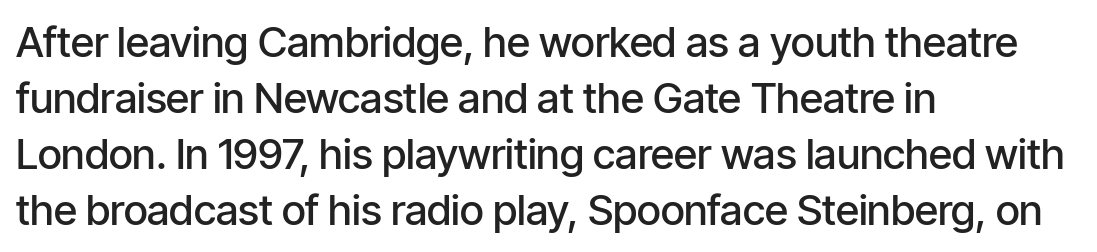
Q: Is the text bold? A: Semi-bold.
Q: Is the text italic (slanted)? A: No, it is upright.
Q: Is the typeface a serif or a sans-serif typeface? A: Sans-serif.
Q: Is the text underlined? A: No.
Q: How is the paragraph aligned? A: Left-aligned.
Q: Is the spacing between letters normal or unusually wide? A: Normal.
Q: Is the spacing between lines tight, normal or loose? A: Normal.
Q: Width (condensed, normal, or wide)? A: Condensed.
Q: Stroke contrast? A: Low.
Q: x-height? A: Medium.
Q: Monospaced? A: No.
